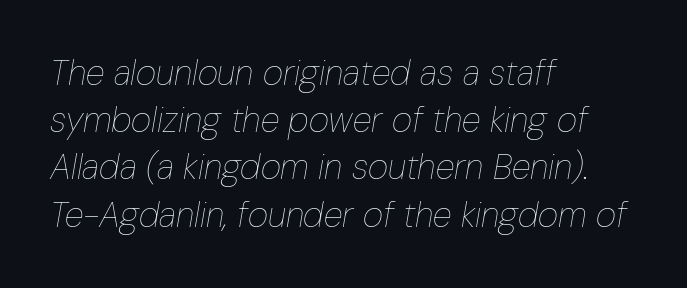
Where is the straight margin? On the left. The vertical gap from one line to the next is medium. Is the type slanted? Yes — the strokes lean at a clear angle. Type without underlining.
